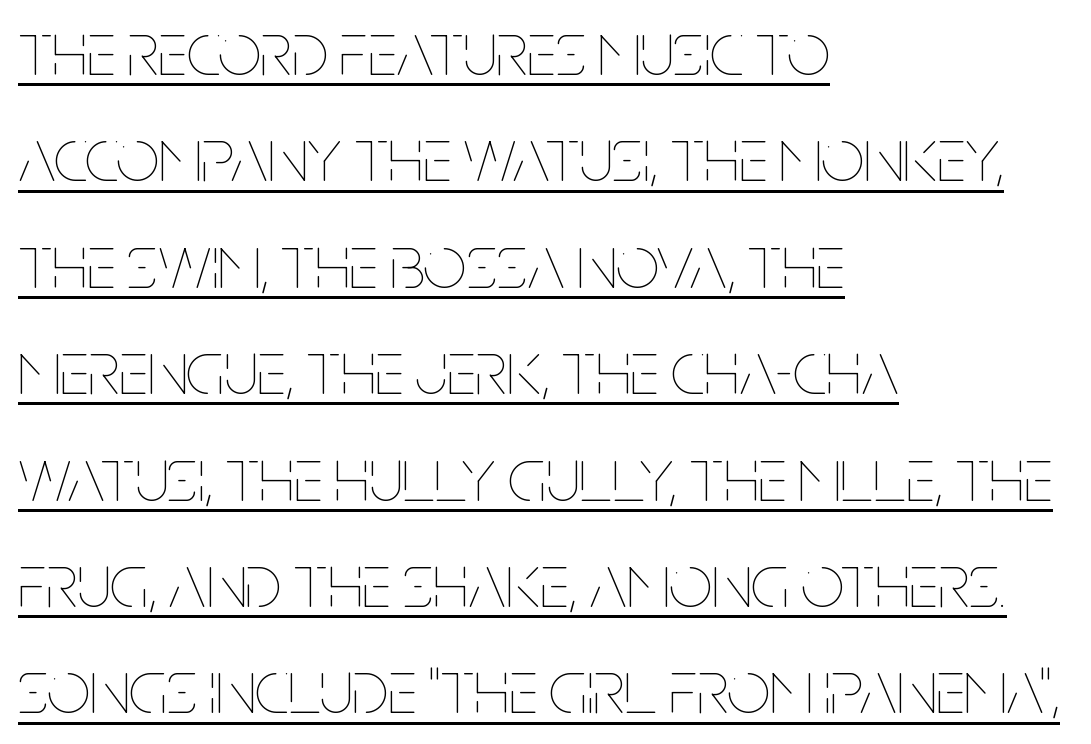
Default kerning and tracking; the words read as compact shapes. Every word sits above its own underline. A light-to-regular cut is what we see here. Is this a fixed-width face? No — the glyphs have proportional, varying widths. Where is the straight margin? On the left. The block of text has a typical density, with ordinary space between rows.
